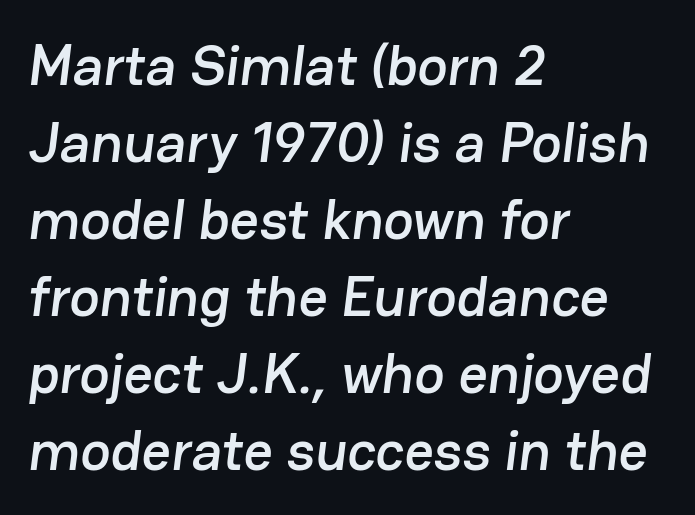
{"serif": "no", "width": "normal", "stroke_contrast": "low", "x_height": "medium", "monospaced": "no", "underline": "no", "align": "left", "line_spacing": "normal", "line_spacing_ratio": 1.35, "letter_spacing": "normal", "letter_spacing_em": 0.0, "glyph_px": 57}
